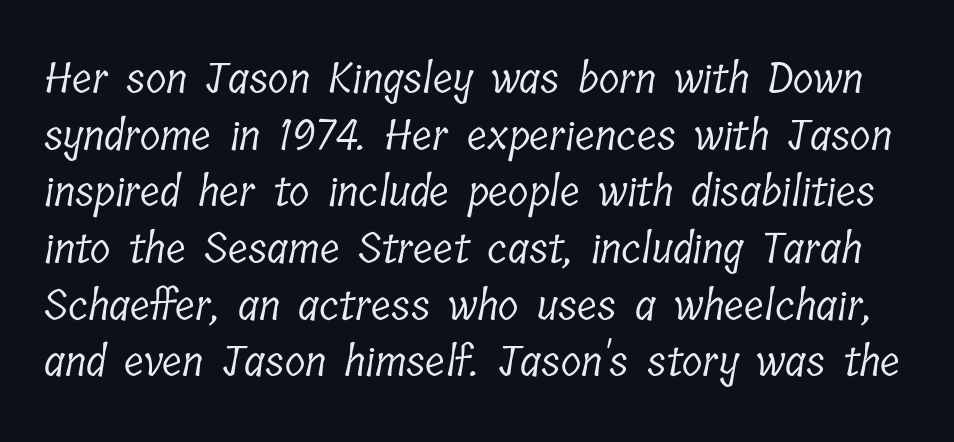
The image shows 42 px light, condensed serif type; set normal line spacing (1.35x), normal letter spacing, not underlined; low stroke contrast and a medium x-height.
